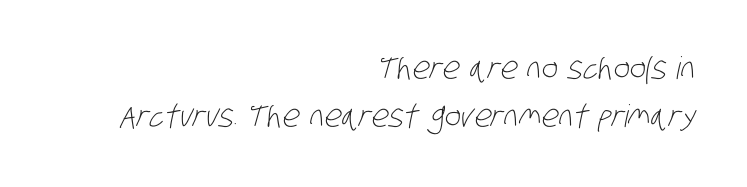
Q: Is the text bold? A: No.
Q: Is the typeface a serif or a sans-serif typeface? A: Sans-serif.
Q: Is the text underlined? A: No.
Q: How is the paragraph aligned? A: Right-aligned.
Q: Is the spacing between letters normal or unusually wide? A: Normal.
Q: Is the spacing between lines tight, normal or loose? A: Normal.
Q: Width (condensed, normal, or wide)? A: Condensed.
Q: Stroke contrast? A: Low.
Q: x-height? A: Large.
Q: Monospaced? A: No.
